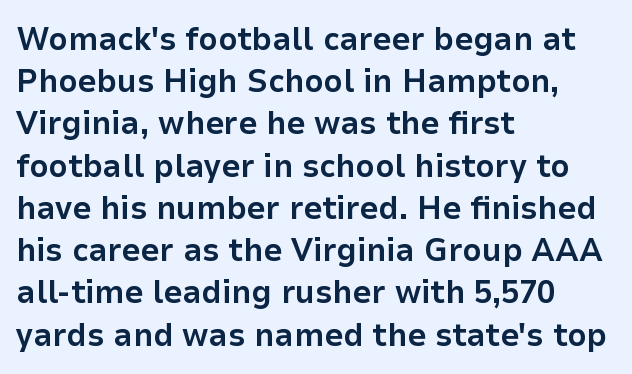
{"serif": "no", "italic": "no", "bold": "yes", "weight": "bold", "width": "normal", "stroke_contrast": "low", "x_height": "medium", "monospaced": "no", "underline": "no", "align": "left", "line_spacing": "normal", "line_spacing_ratio": 1.28, "letter_spacing": "normal", "letter_spacing_em": 0.0, "glyph_px": 33}
